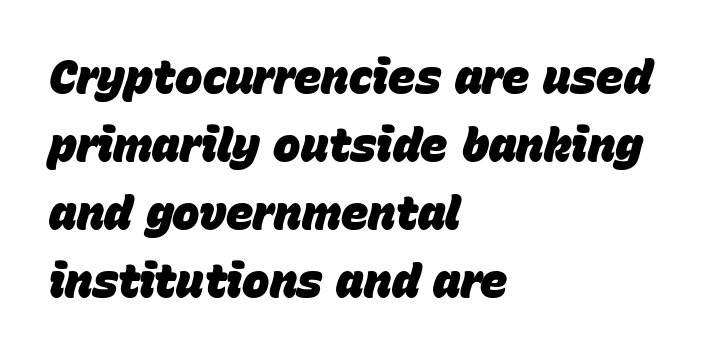
Q: Is the text bold? A: Yes.
Q: Is the text italic (slanted)? A: Yes, it leans right by about 15 degrees.
Q: Is the text underlined? A: No.
Q: How is the paragraph aligned? A: Left-aligned.
Q: Is the spacing between letters normal or unusually wide? A: Normal.
Q: Is the spacing between lines tight, normal or loose? A: Normal.
Q: Width (condensed, normal, or wide)? A: Normal.
Q: Stroke contrast? A: Low.
Q: x-height? A: Large.
Q: Monospaced? A: No.
